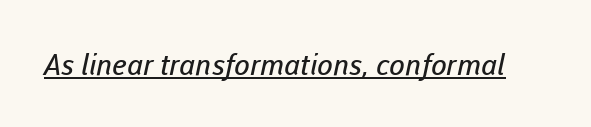
The image shows 29 px regular-weight sans-serif type; set normal letter spacing, underlined; low stroke contrast and a medium x-height.
